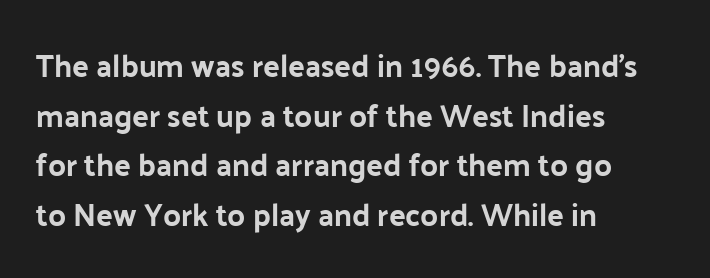
Q: Is the text italic (slanted)? A: No, it is upright.
Q: Is the typeface a serif or a sans-serif typeface? A: Sans-serif.
Q: Is the text underlined? A: No.
Q: How is the paragraph aligned? A: Left-aligned.
Q: Is the spacing between letters normal or unusually wide? A: Normal.
Q: Is the spacing between lines tight, normal or loose? A: Normal.
Q: Width (condensed, normal, or wide)? A: Normal.
Q: Stroke contrast? A: Low.
Q: x-height? A: Medium.
Q: Monospaced? A: No.
